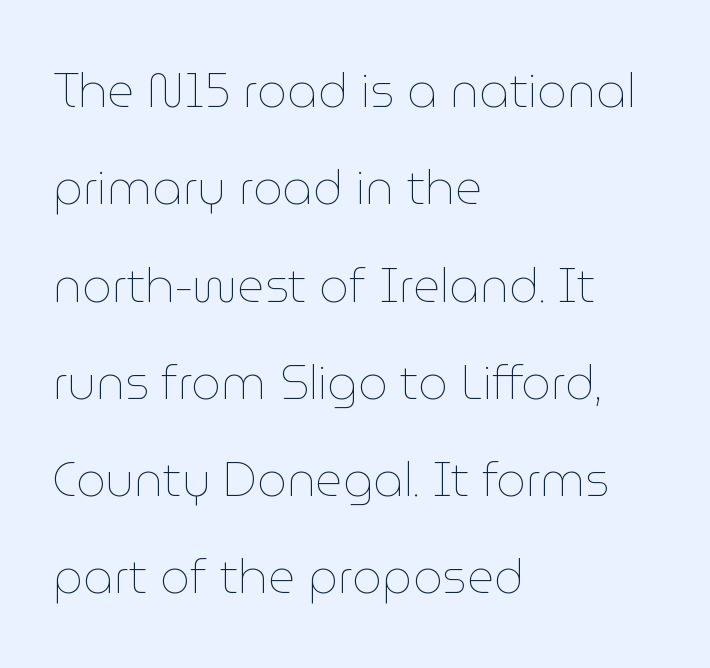
{"italic": "no", "bold": "no", "weight": "thin", "width": "normal", "stroke_contrast": "low", "x_height": "medium", "monospaced": "no", "underline": "no", "align": "left", "line_spacing": "loose", "line_spacing_ratio": 2.07, "letter_spacing": "normal", "letter_spacing_em": 0.0, "glyph_px": 47}
